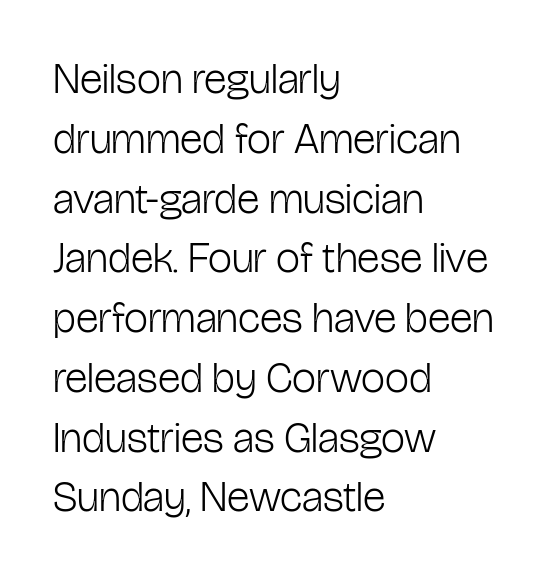
The image shows 43 px light, condensed sans-serif type, upright; set left-aligned, normal line spacing (1.39x), normal letter spacing, not underlined; low stroke contrast and a medium x-height.
